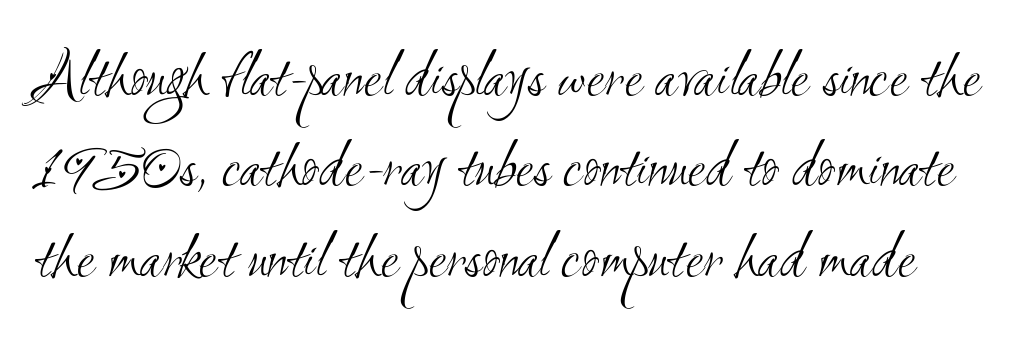
The image shows 66 px light, condensed sans-serif type; set normal line spacing (1.37x), normal letter spacing, not underlined; medium stroke contrast and a small x-height.
